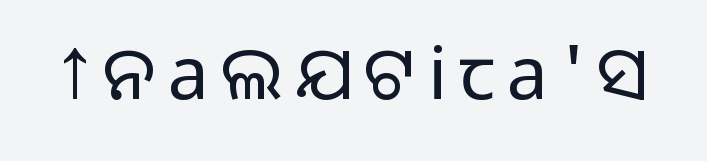
{"serif": "no", "italic": "no", "bold": "no", "weight": "regular", "width": "normal", "stroke_contrast": "low", "x_height": "large", "monospaced": "no", "underline": "no", "glyph_px": 74}
